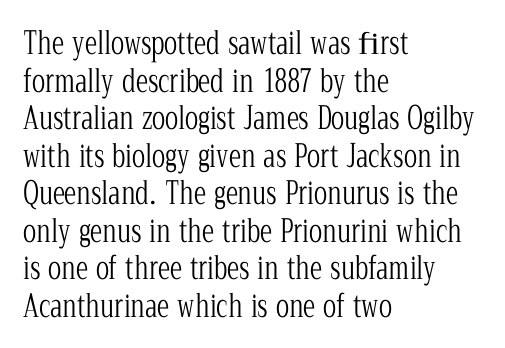
{"serif": "yes", "italic": "no", "bold": "no", "weight": "light", "width": "condensed", "stroke_contrast": "low", "x_height": "medium", "monospaced": "no", "underline": "no", "align": "left", "line_spacing_ratio": 1.21, "letter_spacing": "normal", "letter_spacing_em": 0.0, "glyph_px": 31}
